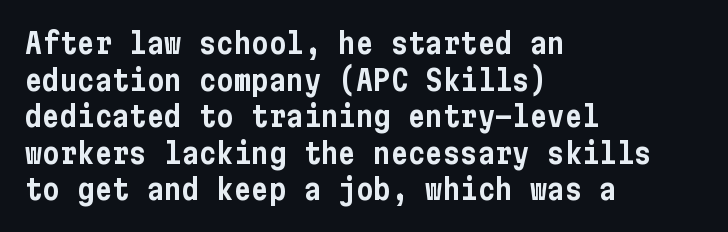
The image shows 29 px condensed sans-serif type, upright; set left-aligned, normal line spacing (1.26x), normal letter spacing, not underlined; low stroke contrast and a medium x-height.
